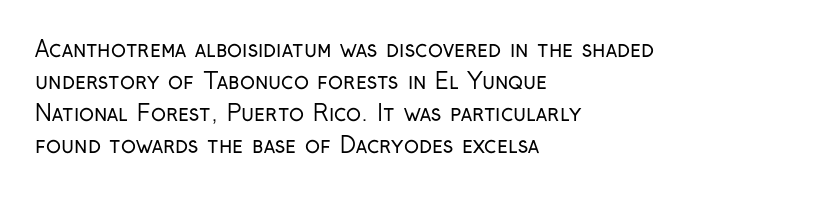
This sample uses an upright cut, with every glyph sitting square on the baseline. Check the space under the baseline: it is left empty. These lines are set flush left with a ragged right edge. Weight: not bold — regular or lighter.
